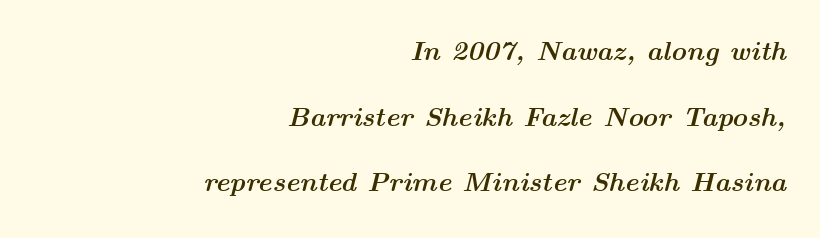
Its strokes are broad and dark, the hallmark of bold type. Summary of vertical rhythm: relaxed, with wide interline spacing. Clear beneath every line of the passage. Visually the block forms a straight wall on the right and a jagged coastline on the left.
